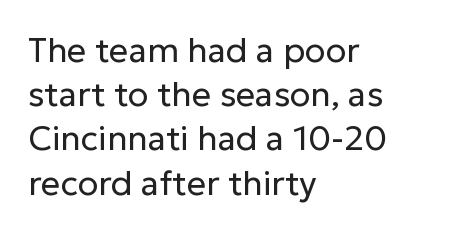
A roman cut, with each character standing at attention. A normal amount of white space separates one row of letters from the next. Is the block centered? No — it sits flush against the left margin. Proportional: the letters do not fall into vertical columns. Caption: standard tracking, unaltered.
